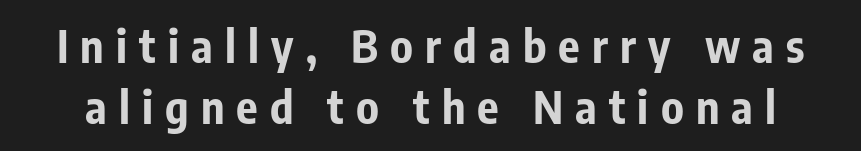
Q: Is the text bold? A: Yes.
Q: Is the text italic (slanted)? A: No, it is upright.
Q: Is the typeface a serif or a sans-serif typeface? A: Sans-serif.
Q: Is the text underlined? A: No.
Q: Is the spacing between letters normal or unusually wide? A: Unusually wide.
Q: Is the spacing between lines tight, normal or loose? A: Normal.
Q: Width (condensed, normal, or wide)? A: Condensed.
Q: Stroke contrast? A: Low.
Q: x-height? A: Medium.
Q: Monospaced? A: No.
